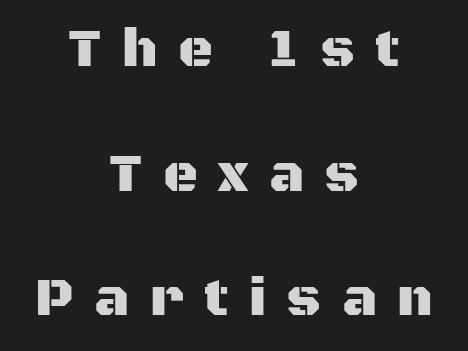
Q: Is the text italic (slanted)? A: No, it is upright.
Q: Is the typeface a serif or a sans-serif typeface? A: Sans-serif.
Q: Is the text underlined? A: No.
Q: How is the paragraph aligned? A: Centered.
Q: Is the spacing between letters normal or unusually wide? A: Unusually wide.
Q: Is the spacing between lines tight, normal or loose? A: Loose.
Q: Width (condensed, normal, or wide)? A: Normal.
Q: Stroke contrast? A: Medium.
Q: x-height? A: Large.
Q: Monospaced? A: No.
